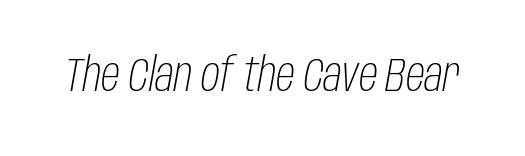
{"italic": "yes", "lean": "right", "slant_degrees": 10, "bold": "no", "weight": "light", "width": "condensed", "stroke_contrast": "low", "x_height": "large", "monospaced": "no", "underline": "no", "letter_spacing": "normal", "letter_spacing_em": 0.0, "glyph_px": 47}
